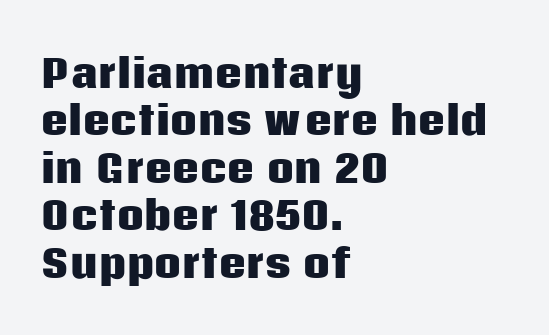
{"serif": "no", "italic": "no", "bold": "yes", "weight": "heavy", "width": "normal", "stroke_contrast": "low", "x_height": "large", "monospaced": "no", "underline": "no", "align": "left", "line_spacing": "normal", "line_spacing_ratio": 1.25, "letter_spacing": "normal", "letter_spacing_em": 0.0, "glyph_px": 38}
